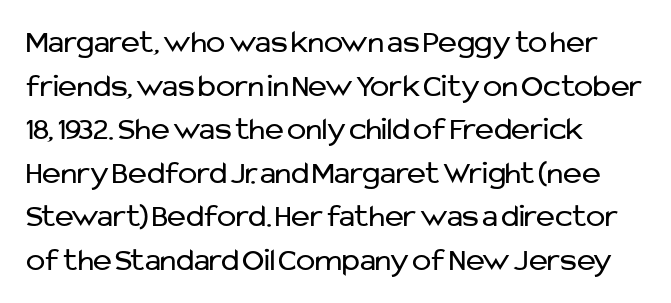
The image shows 32 px regular-weight sans-serif type, upright; set normal line spacing (1.36x), normal letter spacing, not underlined; low stroke contrast and a medium x-height.
